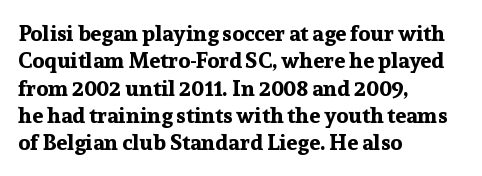
Q: Is the text bold? A: Yes.
Q: Is the text italic (slanted)? A: No, it is upright.
Q: Is the text underlined? A: No.
Q: How is the paragraph aligned? A: Left-aligned.
Q: Is the spacing between letters normal or unusually wide? A: Normal.
